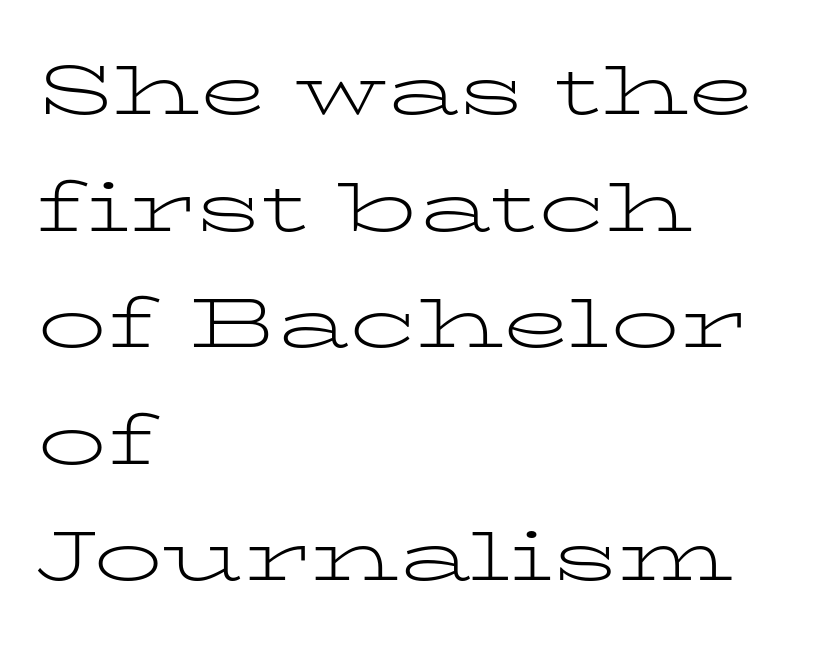
{"serif": "yes", "italic": "no", "bold": "no", "weight": "light", "width": "wide", "stroke_contrast": "low", "x_height": "medium", "monospaced": "no", "underline": "no", "align": "left", "line_spacing": "normal", "line_spacing_ratio": 1.69, "letter_spacing": "normal", "letter_spacing_em": 0.0, "glyph_px": 69}
